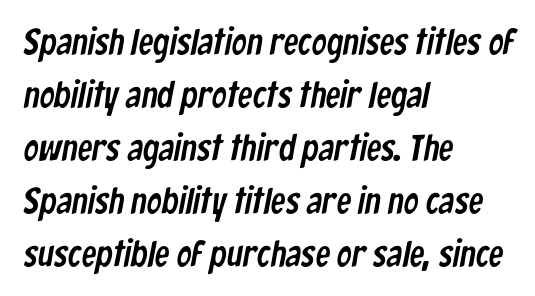
Q: Is the typeface a serif or a sans-serif typeface? A: Sans-serif.
Q: Is the text underlined? A: No.
Q: How is the paragraph aligned? A: Left-aligned.
Q: Is the spacing between letters normal or unusually wide? A: Normal.
Q: Is the spacing between lines tight, normal or loose? A: Normal.
Q: Width (condensed, normal, or wide)? A: Condensed.
Q: Stroke contrast? A: Low.
Q: x-height? A: Medium.
Q: Monospaced? A: No.
